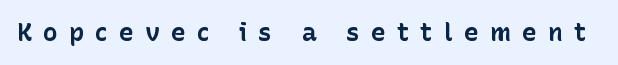
Between one letter and the next there's a generous, obvious gap. The space beneath each line is pristine and unruled. Does the weight exceed regular? Yes, all the way to bold. The letters stand upright; this is a roman face.
